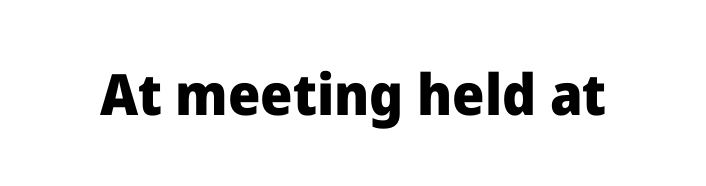
{"serif": "no", "italic": "no", "bold": "yes", "weight": "heavy", "width": "normal", "stroke_contrast": "low", "x_height": "medium", "monospaced": "no", "underline": "no", "letter_spacing": "normal", "letter_spacing_em": 0.0, "glyph_px": 57}
